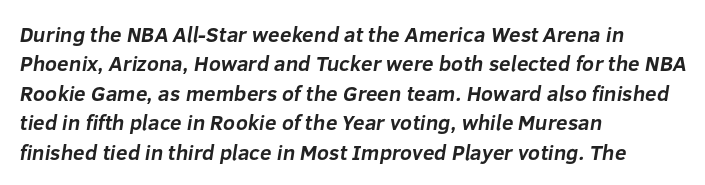
Quick note: interline space is typical. These lines are set flush left with a ragged right edge. Nothing unusual about the tracking: characters are spaced as the font intends. Decoration check: the copy has no underline. Heavy, bold letterforms.
